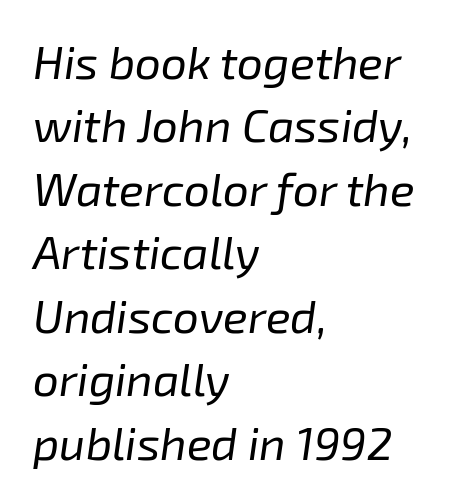
Horizontal bands of white between lines are of average thickness. Varying glyph widths throughout — classic text-font behaviour. The font's italic variant was chosen for this text. Stem width sits at or under what a default text font uses. The face used here is rendered with its standard letterfit.
